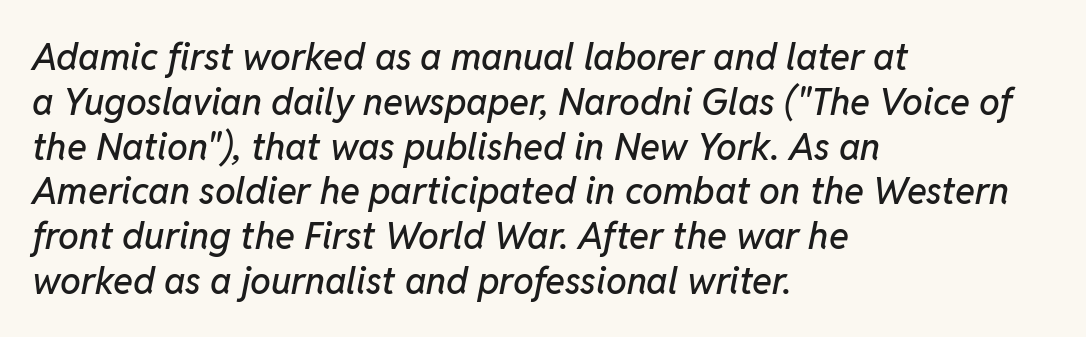
{"italic": "yes", "lean": "right", "slant_degrees": 11, "width": "normal", "stroke_contrast": "low", "x_height": "medium", "monospaced": "no", "underline": "no", "align": "left", "line_spacing_ratio": 1.21, "letter_spacing": "normal", "letter_spacing_em": 0.0, "glyph_px": 37}
